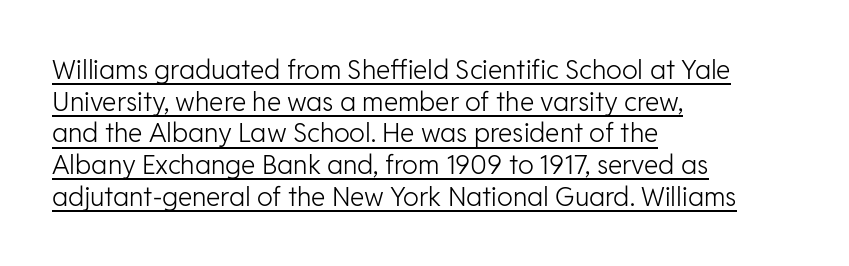
Does the lettering tilt? It doesn't — this is upright. The passage shown is underscored from start to finish. These lines are set flush left with a ragged right edge. Unbolded letterforms with no extra heft.
